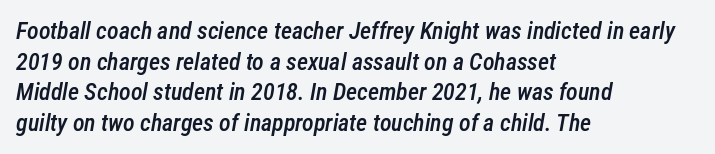
{"italic": "yes", "lean": "right", "slant_degrees": 12, "bold": "semi", "underline": "no", "align": "left", "line_spacing": "normal", "line_spacing_ratio": 1.28, "letter_spacing": "normal", "letter_spacing_em": 0.0, "glyph_px": 24}
